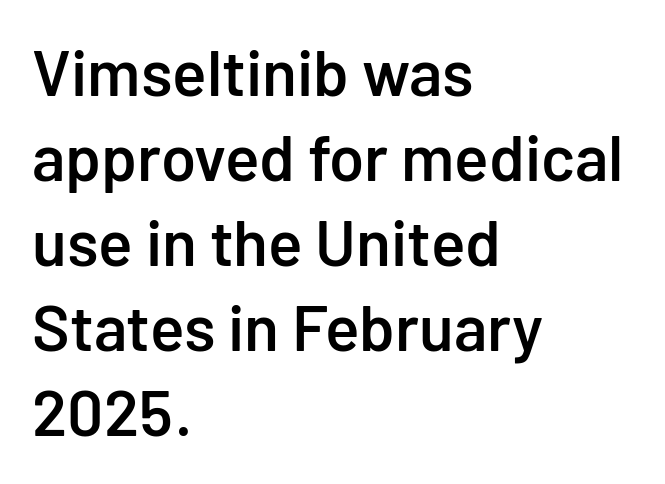
The image shows 64 px semibold sans-serif type, upright; set left-aligned, normal line spacing (1.33x), normal letter spacing, not underlined; low stroke contrast and a medium x-height.
